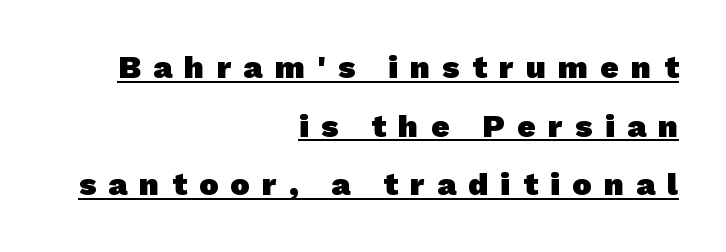
The image shows 32 px heavy sans-serif type; set right-aligned, line spacing 1.83x, unusually wide letter spacing (+0.39 em), underlined; low stroke contrast and a medium x-height.
